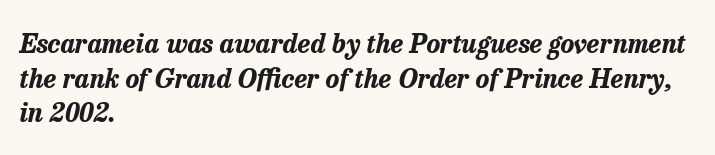
The tracking reads as untouched default to a designer's eye. The words here are not underlined. Students, observe: this is what conventionally led text looks like. The glyphs look as if they've been sheared to an angle. The passage is arranged the way most books set body copy — flush left. Compared with an ordinary text face, these strokes are far heavier — a full bold.
